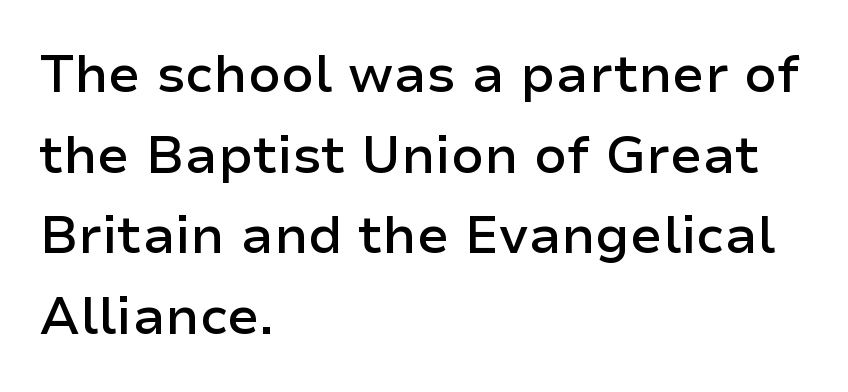
Is this a fixed-width face? No — the glyphs have proportional, varying widths. These lines were composed using upright roman letters. Is the type bold? Partly — it's a semibold, heavier than regular but not fully bold. You can tell from the bare stems that sans-serif type was used. Where is the straight margin? On the left. Nothing unusual about the tracking: characters are spaced as the font intends.
